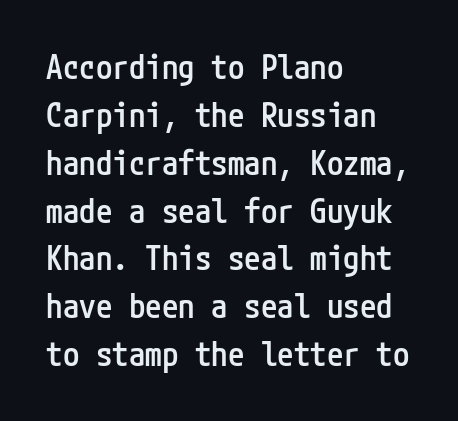
Q: Is the text bold? A: Semi-bold.
Q: Is the text italic (slanted)? A: No, it is upright.
Q: Is the typeface a serif or a sans-serif typeface? A: Sans-serif.
Q: Is the text underlined? A: No.
Q: How is the paragraph aligned? A: Left-aligned.
Q: Is the spacing between letters normal or unusually wide? A: Normal.
Q: Is the spacing between lines tight, normal or loose? A: Normal.
Q: Width (condensed, normal, or wide)? A: Condensed.
Q: Stroke contrast? A: Low.
Q: x-height? A: Medium.
